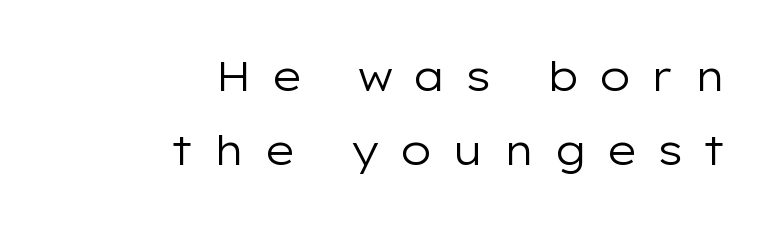
Q: Is the text bold? A: No.
Q: Is the text italic (slanted)? A: No, it is upright.
Q: Is the typeface a serif or a sans-serif typeface? A: Sans-serif.
Q: Is the text underlined? A: No.
Q: How is the paragraph aligned? A: Right-aligned.
Q: Is the spacing between letters normal or unusually wide? A: Unusually wide.
Q: Width (condensed, normal, or wide)? A: Wide.
Q: Stroke contrast? A: Low.
Q: x-height? A: Medium.
Q: Monospaced? A: No.
